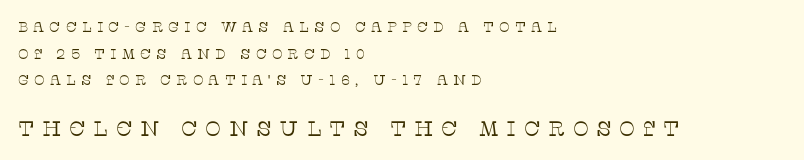
Where is the straight margin? On the left. A clean baseline with only descenders dipping below it. This reads as an unemphasized weight, regular at the heaviest. Caption: upper text group reduced, lower text group enlarged. In terms of leading, this rendering errs on the spacious side. This sample uses expanded letter spacing, leaving extra air between glyphs.
